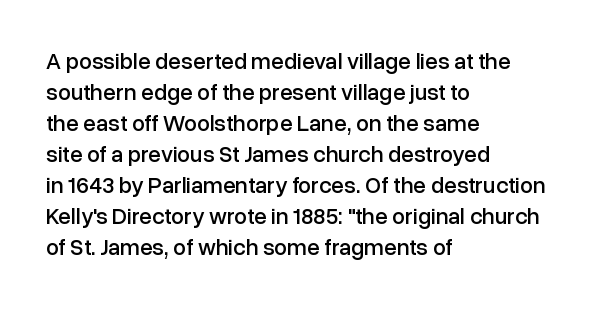
The designer left line spacing at the default. Glance below the letters and you will spot only blank space. The letters sit at their default tracking, neither squeezed nor spread. If you drew a line through each stem, it would be perfectly vertical. The compositor pushed each line to the left boundary.
